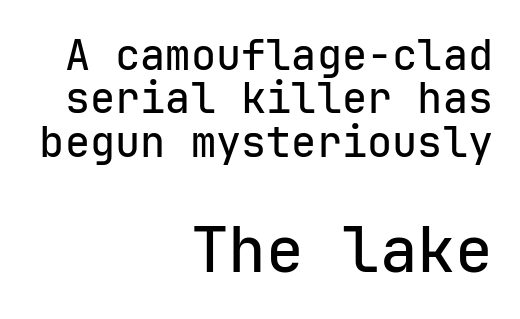
{"serif": "no", "italic": "no", "width": "normal", "stroke_contrast": "low", "x_height": "medium", "monospaced": "yes", "underline": "no", "align": "right", "line_spacing": "tight", "line_spacing_ratio": 1.03, "letter_spacing": "normal", "letter_spacing_em": 0.0, "larger_block": "second", "size_ratio": 1.5, "glyph_px": 63}
